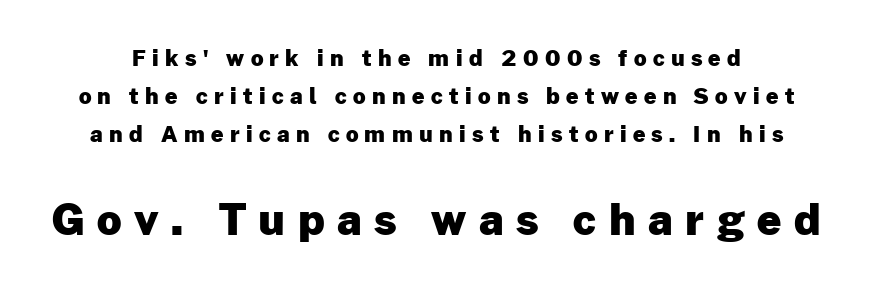
{"serif": "no", "italic": "no", "bold": "yes", "weight": "heavy", "width": "normal", "stroke_contrast": "low", "x_height": "medium", "monospaced": "no", "underline": "no", "line_spacing_ratio": 1.73, "letter_spacing": "wide", "letter_spacing_em": 0.29, "larger_block": "second", "size_ratio": 1.95, "glyph_px": 43}
